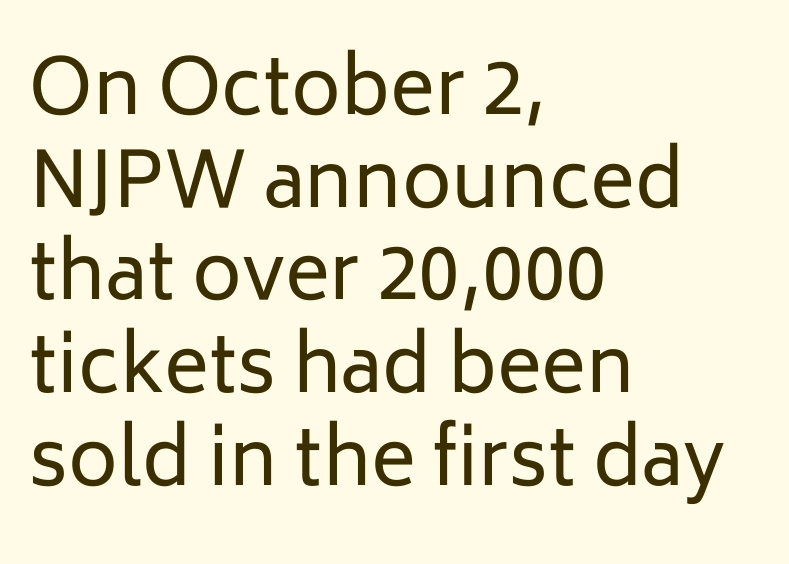
The image shows 76 px regular-weight sans-serif type, upright; set left-aligned, line spacing 1.22x, normal letter spacing, not underlined; low stroke contrast and a medium x-height.
